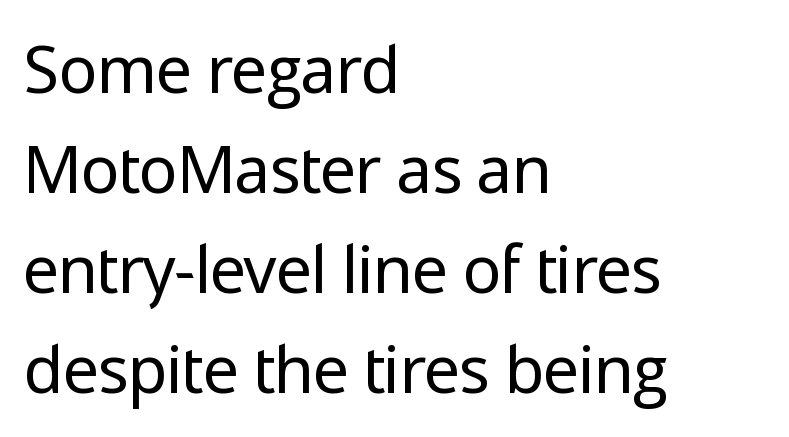
The image shows 65 px regular-weight sans-serif type, upright; set left-aligned, normal line spacing (1.54x), normal letter spacing, not underlined; low stroke contrast and a medium x-height.
